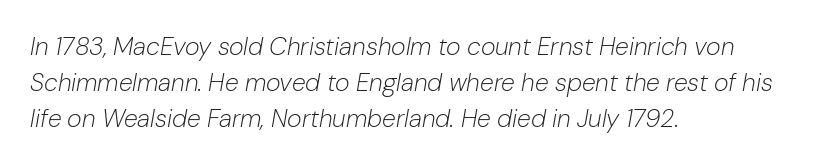
Slant detected: the letters are inclined. Successive baselines arrive at the customary interval. Underline: absent. These lines keep a tight, regular rhythm from letter to letter.
